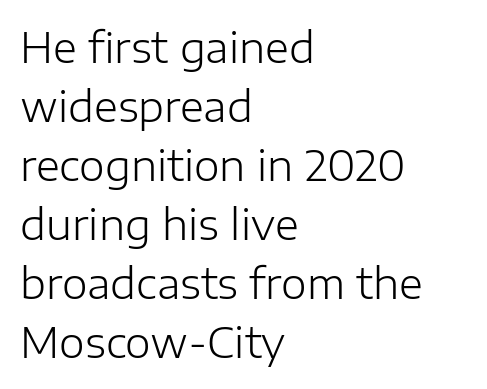
The image shows 41 px light sans-serif type, upright; set left-aligned, normal line spacing (1.44x), normal letter spacing, not underlined; low stroke contrast and a medium x-height.
